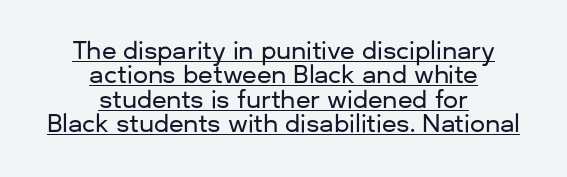
Vertical strokes here are truly vertical. Quick note: interline space is minimal. This is underlined copy, the kind a proofreader might mark for attention. Does the copy run flush right? No — it is centered line by line.
